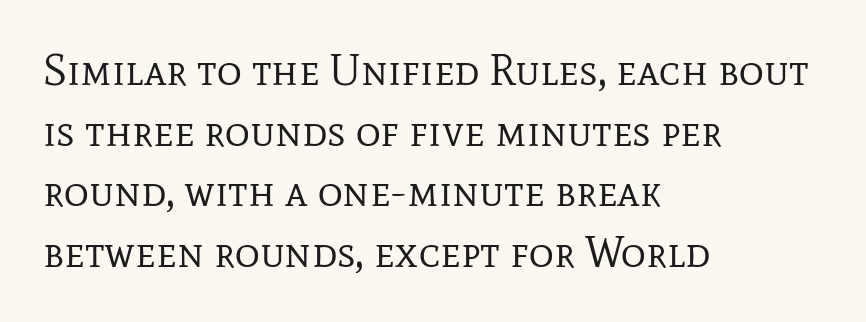
This sample has the flowing, uneven cadence of proportional lettering. Descenders are the only things crossing below the line. Serif or sans? Serif — the stroke terminals have little feet. The compositor pushed each line to the left boundary.
